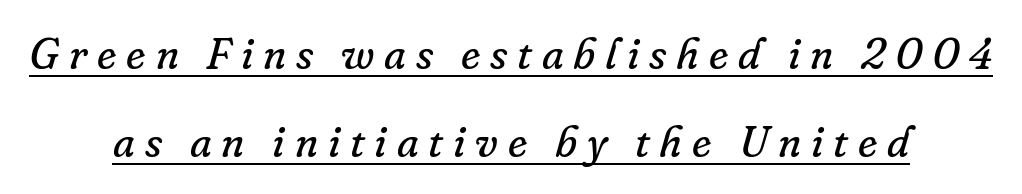
Caption: lettering with a line underneath. Do the characters align in a grid? No, the font is proportional. The paragraph shown floats in the horizontal middle. The whole block is typeset with a tilt.
